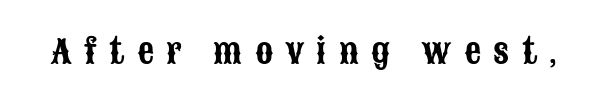
{"serif": "no", "italic": "no", "width": "condensed", "stroke_contrast": "low", "x_height": "large", "monospaced": "no", "underline": "no", "letter_spacing": "wide", "letter_spacing_em": 0.38, "glyph_px": 33}
